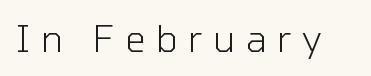
{"serif": "no", "italic": "no", "bold": "no", "weight": "light", "width": "normal", "stroke_contrast": "low", "x_height": "medium", "monospaced": "no", "underline": "no", "letter_spacing": "wide", "letter_spacing_em": 0.3, "glyph_px": 36}
